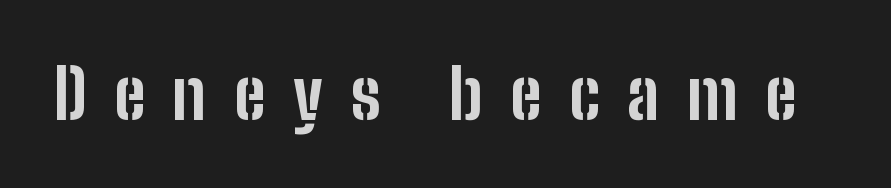
The image shows 68 px bold, condensed sans-serif type, upright; set unusually wide letter spacing (+0.4 em), not underlined; low stroke contrast and a medium x-height.
